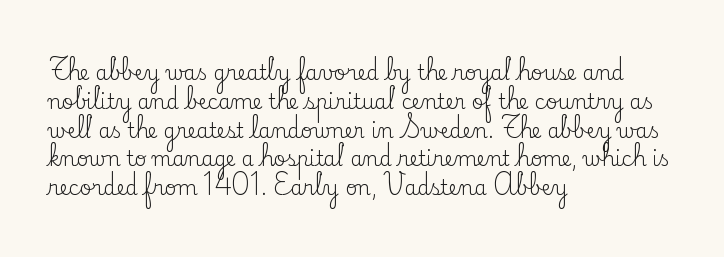
The image shows 20 px text type, upright; set left-aligned, normal line spacing (1.44x), normal letter spacing, not underlined.
